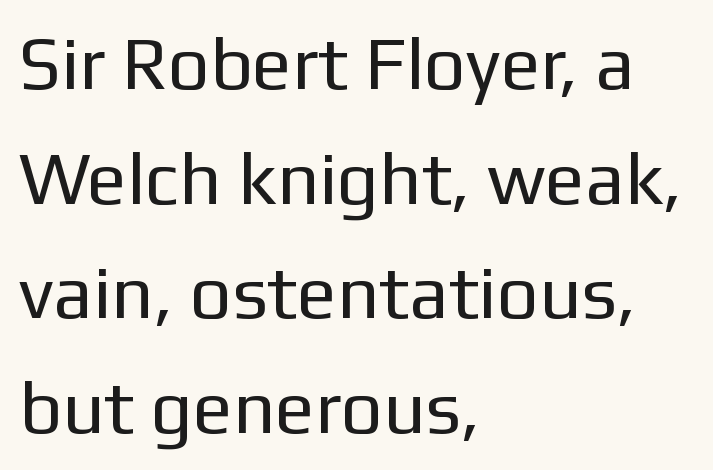
{"serif": "no", "italic": "no", "bold": "no", "weight": "regular", "width": "normal", "stroke_contrast": "low", "x_height": "medium", "monospaced": "no", "underline": "no", "align": "left", "line_spacing": "normal", "line_spacing_ratio": 1.55, "letter_spacing": "normal", "letter_spacing_em": 0.0, "glyph_px": 74}
